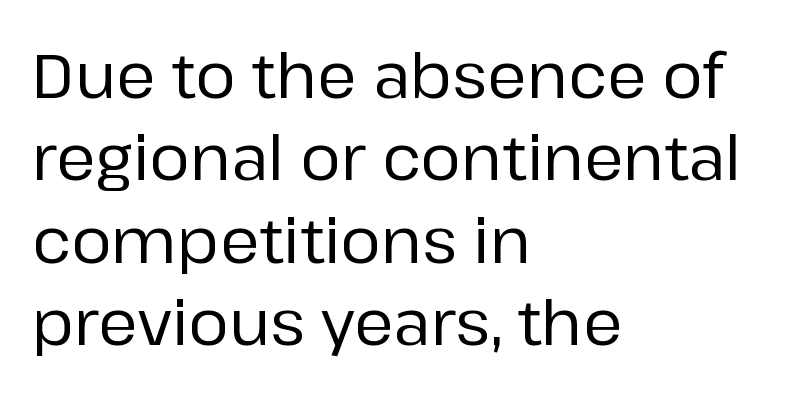
The line texture is even and compact thanks to regular tracking. Spacing verdict: proportional, widths tailored to each character. Short and long lines alike share a common starting point at left. Nope, not italic — everything's standing straight. This sample uses a sans-serif face.
